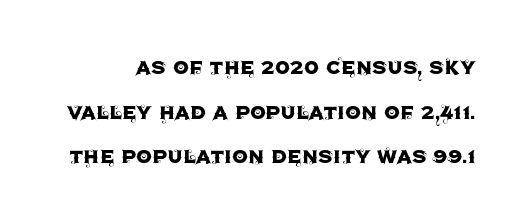
Q: Is the text italic (slanted)? A: No, it is upright.
Q: Is the text underlined? A: No.
Q: Is the spacing between letters normal or unusually wide? A: Normal.
